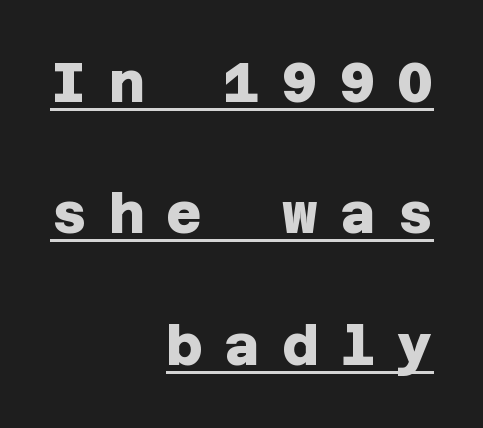
Observe the wide spacing: letters keep a clear distance from each other. The rendered words wear a rule along their underside. Loosely led — the rows are spread out. On the weight axis this lands at bold, roughly 700.
